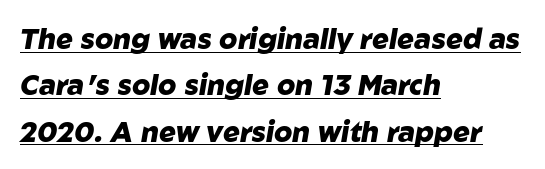
Q: Is the text bold? A: Yes.
Q: Is the text italic (slanted)? A: Yes, it leans right by about 10 degrees.
Q: Is the text underlined? A: Yes.
Q: How is the paragraph aligned? A: Left-aligned.
Q: Is the spacing between letters normal or unusually wide? A: Normal.
Q: Is the spacing between lines tight, normal or loose? A: Normal.
Q: Width (condensed, normal, or wide)? A: Normal.
Q: Stroke contrast? A: Low.
Q: x-height? A: Medium.
Q: Monospaced? A: No.
